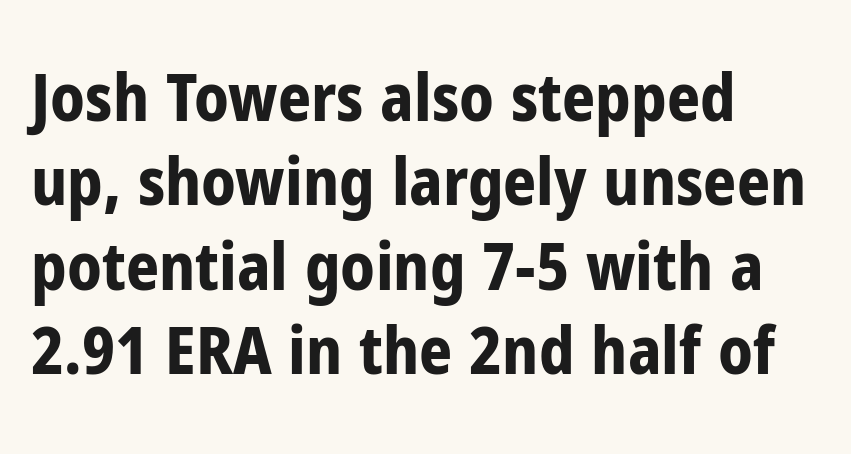
Quick note: interline space is typical. Is this a sans? Yes — the strokes have no serifs. The gap between lines stays unmarked. Casual observation: everything's shoved over to the left. The lettering stays uniformly vertical, giving the passage a roman look.
